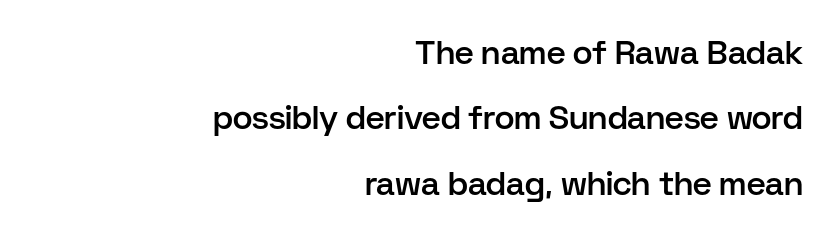
{"serif": "no", "italic": "no", "bold": "semi", "weight": "semibold", "width": "normal", "stroke_contrast": "low", "x_height": "medium", "monospaced": "no", "underline": "no", "align": "right", "line_spacing": "loose", "line_spacing_ratio": 1.98, "letter_spacing": "normal", "letter_spacing_em": 0.0, "glyph_px": 33}
